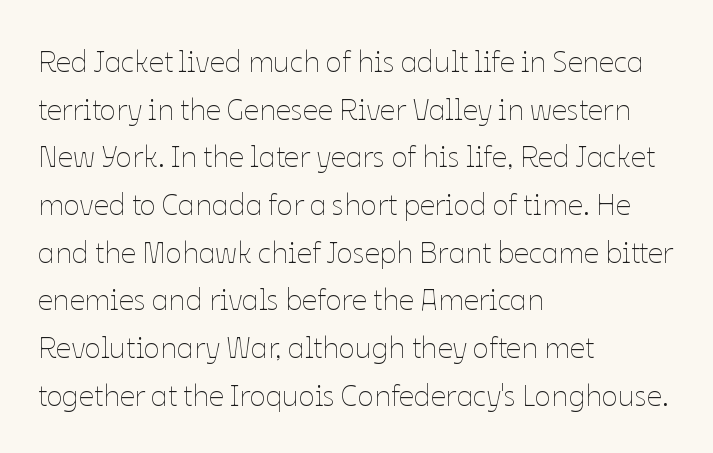
Q: Is the text bold? A: No.
Q: Is the text italic (slanted)? A: No, it is upright.
Q: Is the text underlined? A: No.
Q: How is the paragraph aligned? A: Left-aligned.
Q: Is the spacing between letters normal or unusually wide? A: Normal.
Q: Is the spacing between lines tight, normal or loose? A: Normal.
Q: Width (condensed, normal, or wide)? A: Normal.
Q: Stroke contrast? A: Low.
Q: x-height? A: Medium.
Q: Monospaced? A: No.
